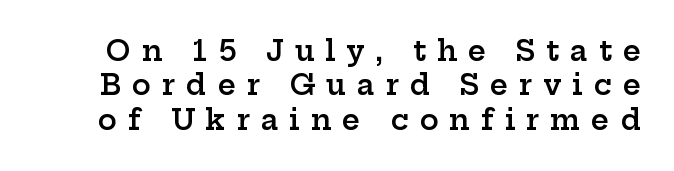
{"serif": "yes", "italic": "no", "bold": "semi", "weight": "semibold", "width": "wide", "stroke_contrast": "low", "x_height": "medium", "monospaced": "no", "underline": "no", "line_spacing_ratio": 1.23, "letter_spacing": "wide", "letter_spacing_em": 0.39, "glyph_px": 28}
